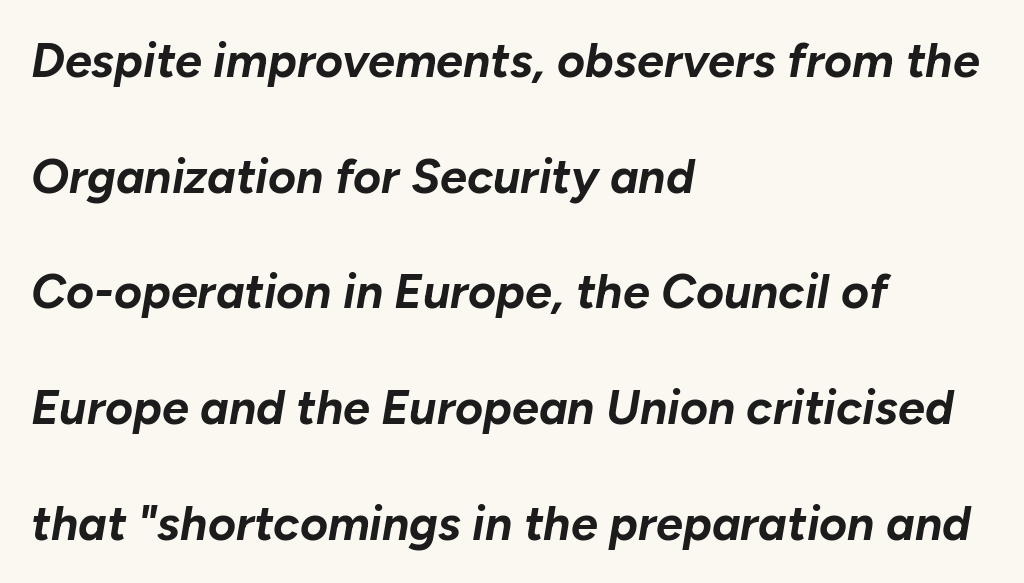
{"italic": "yes", "lean": "right", "slant_degrees": 10, "bold": "yes", "weight": "bold", "width": "normal", "stroke_contrast": "low", "x_height": "medium", "monospaced": "no", "underline": "no", "align": "left", "line_spacing": "loose", "line_spacing_ratio": 2.41, "letter_spacing": "normal", "letter_spacing_em": 0.0, "glyph_px": 48}
